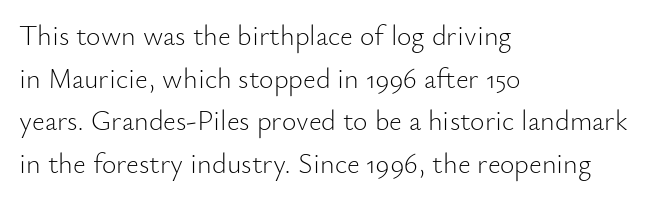
The image shows 28 px light sans-serif type, upright; set left-aligned, normal line spacing (1.52x), normal letter spacing, not underlined; low stroke contrast and a small x-height.
